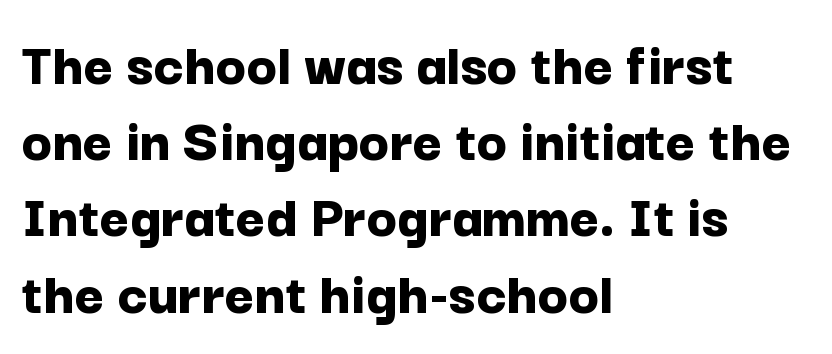
The image shows 63 px bold sans-serif type, upright; set left-aligned, line spacing 1.21x, normal letter spacing, not underlined; low stroke contrast and a medium x-height.
